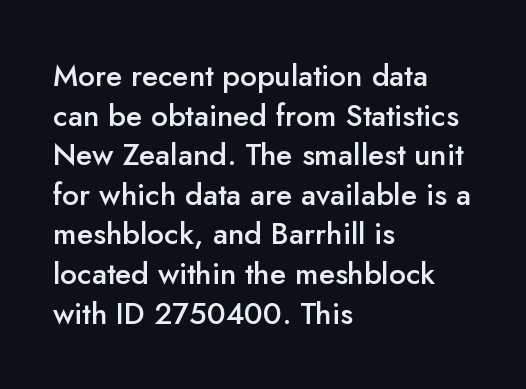
The image shows 30 px semibold sans-serif type, upright; set left-aligned, normal line spacing (1.32x), normal letter spacing, not underlined; low stroke contrast and a small x-height.
